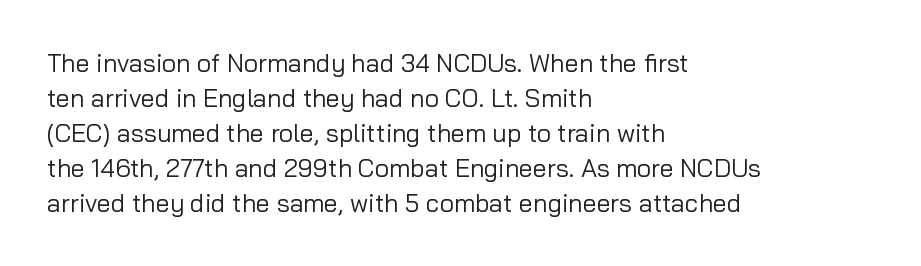
Nobody drew a line under any word here. The passage is arranged the way most books set body copy — flush left. Is the stroke heavy? The answer is a plain regular-or-lighter. Nobody touched the tracking dial on this one. A roman cut, with each character standing at attention. The space between consecutive lines is moderate.
